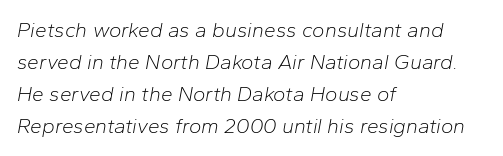
Q: Is the text bold? A: No.
Q: Is the text italic (slanted)? A: Yes, it leans right by about 10 degrees.
Q: Is the text underlined? A: No.
Q: How is the paragraph aligned? A: Left-aligned.
Q: Is the spacing between letters normal or unusually wide? A: Normal.
Q: Is the spacing between lines tight, normal or loose? A: Normal.
